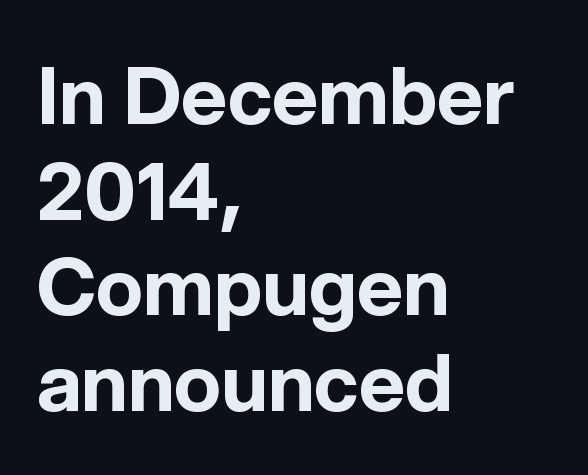
The image shows 79 px bold sans-serif type, upright; set left-aligned, line spacing 1.21x, normal letter spacing, not underlined; a medium x-height.
